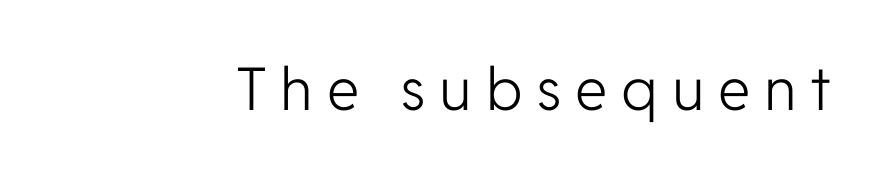
A typesetter would label this face a sans. Just letters on the line, the space beneath them empty. Is this a fixed-width face? No — the glyphs have proportional, varying widths. Unlike italic type, these characters show no tilt at all. Someone cranked the tracking dial way up on this one. Compared with a typical body face, this is equally light or lighter still.
